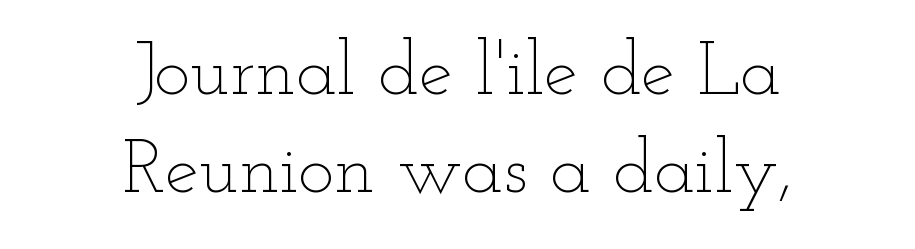
Honestly, the letter spacing is just normal — you wouldn't notice it. Plain, unruled lines of type. Ink coverage per letter is moderate at most. Regular leading. The compositor balanced each line on the midline. Proportional: the letters do not fall into vertical columns.
